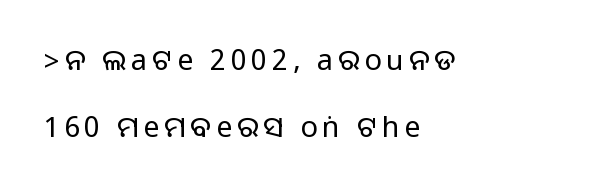
The image shows 29 px sans-serif type, upright; set left-aligned, loose line spacing (2.3x), not underlined; medium stroke contrast.
